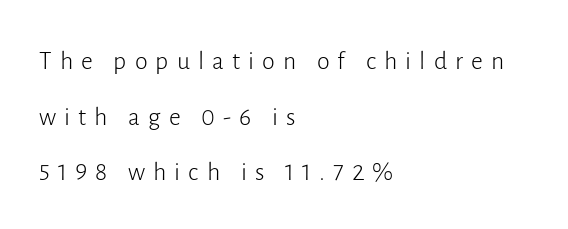
Horizontal bands of white between lines are thick stripes. Decoration check: the copy has no underline. Upright lettering throughout. A quiet, ordinary-to-light weight characterises the typeface.
